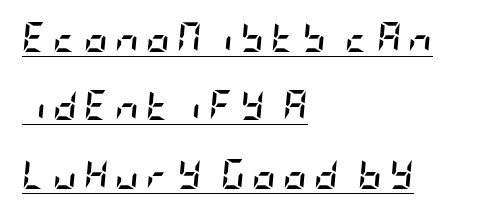
The letterforms stand isolated, each surrounded by extra space. The line-height multiplier appears high, well above default. Left-aligned paragraph, ragged on the right. The lettering is marked with a stroke running underneath it. The passage shown leans; its letterforms are oblique.
